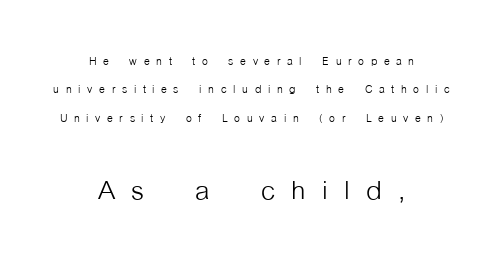
{"serif": "no", "italic": "no", "bold": "no", "weight": "light", "width": "condensed", "stroke_contrast": "low", "x_height": "medium", "monospaced": "no", "underline": "no", "align": "center", "line_spacing_ratio": 1.89, "letter_spacing": "wide", "letter_spacing_em": 0.44, "larger_block": "second", "size_ratio": 2.47, "glyph_px": 37}
